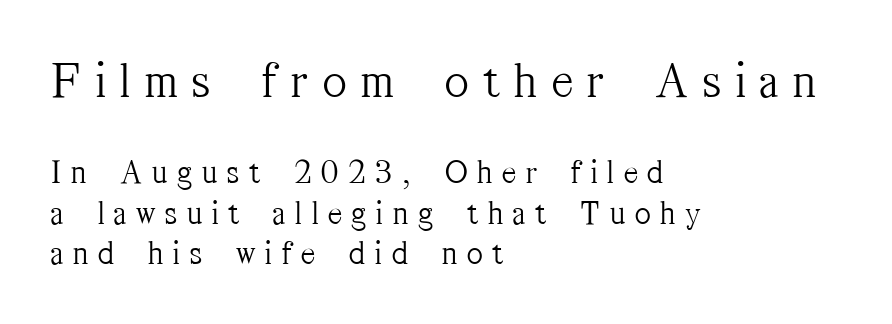
The image shows 51 px light, condensed serif type, upright; set left-aligned, line spacing 1.19x, unusually wide letter spacing (+0.29 em), not underlined; the first (top) block is 1.5x larger; medium stroke contrast and a medium x-height.
